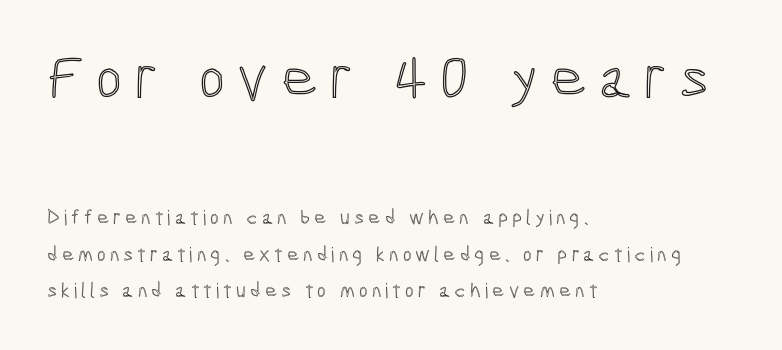
Q: Is the text italic (slanted)? A: No, it is upright.
Q: Is the text underlined? A: No.
Q: How is the paragraph aligned? A: Left-aligned.
Q: Which block of text is set in a larger size, the first (top) or the second (bottom)? A: The first (top) one.
Q: Width (condensed, normal, or wide)? A: Condensed.
Q: x-height? A: Medium.
Q: Monospaced? A: No.
